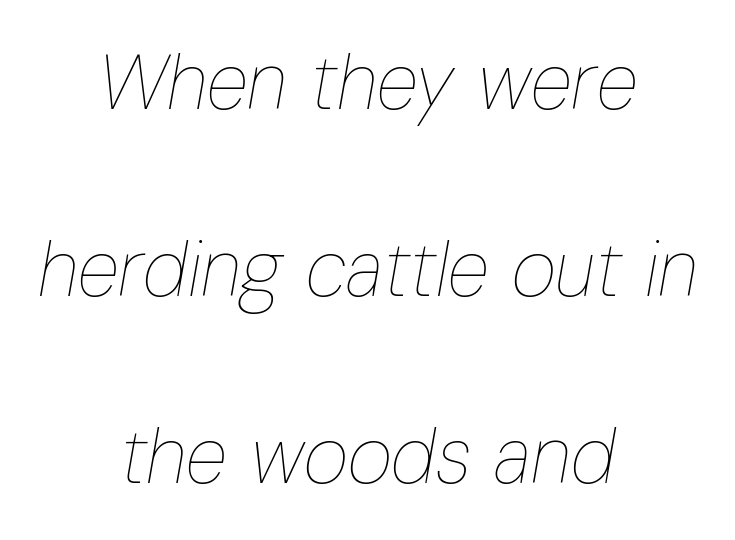
The image shows 77 px thin, condensed type, italic (leaning right); set centered, loose line spacing (2.43x), normal letter spacing, not underlined; low stroke contrast and a medium x-height.
